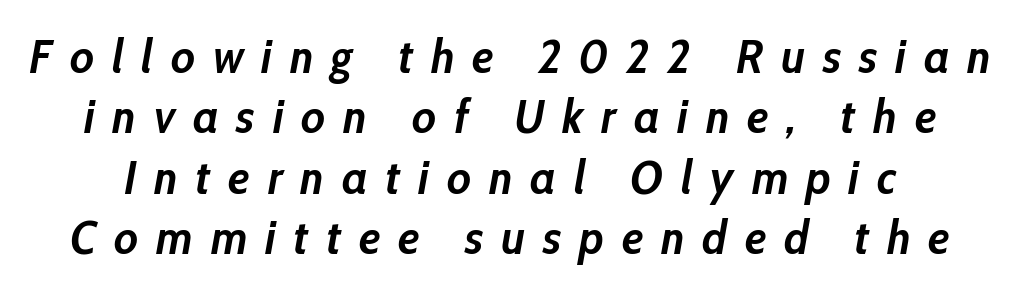
The image shows 48 px semibold, condensed type, italic (leaning right); set normal line spacing (1.26x), unusually wide letter spacing (+0.37 em), not underlined; low stroke contrast and a medium x-height.
